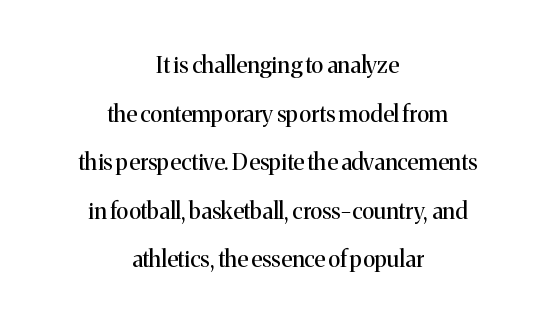
The image shows 23 px text type, upright; set centered, loose line spacing (2.11x), normal letter spacing, not underlined.
